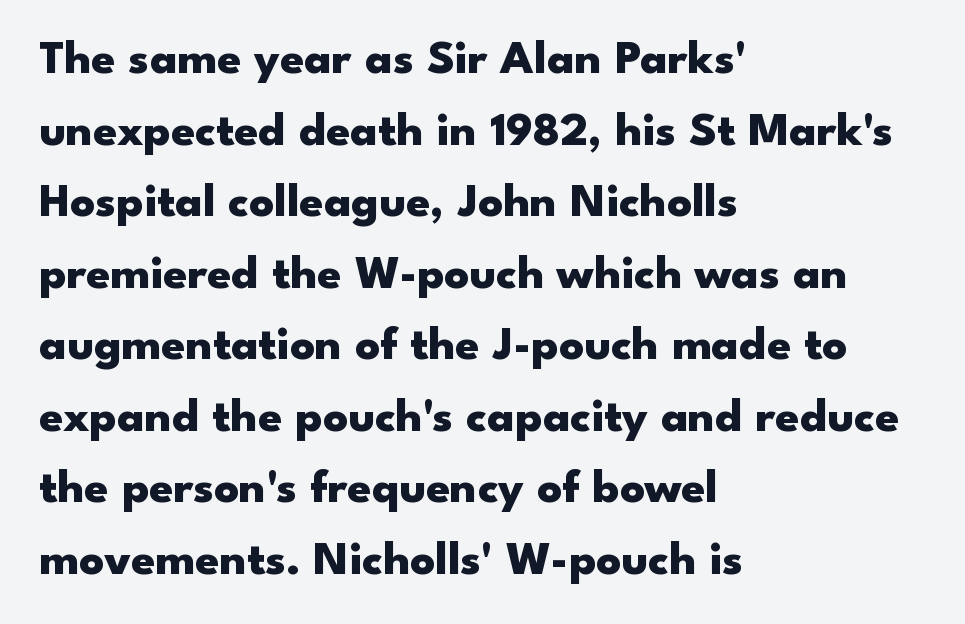
The image shows 48 px heavy, wide sans-serif type, upright; set left-aligned, normal line spacing (1.49x), normal letter spacing, not underlined; low stroke contrast and a small x-height.
